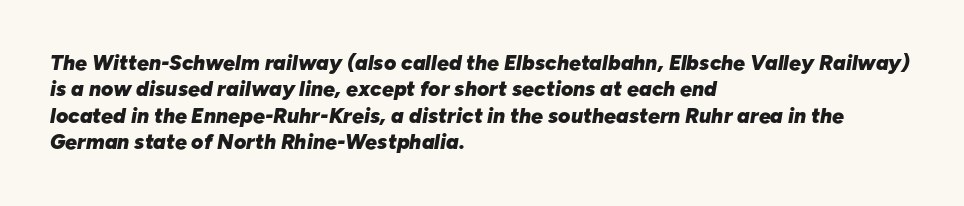
The image shows 21 px bold type, italic (leaning right); set left-aligned, normal line spacing (1.26x), normal letter spacing, not underlined.
